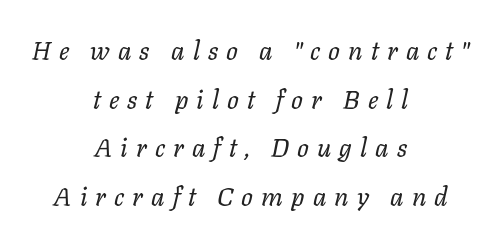
{"italic": "yes", "lean": "right", "slant_degrees": 11, "bold": "no", "underline": "no", "align": "center", "line_spacing_ratio": 1.87, "letter_spacing": "wide", "letter_spacing_em": 0.31, "glyph_px": 26}
